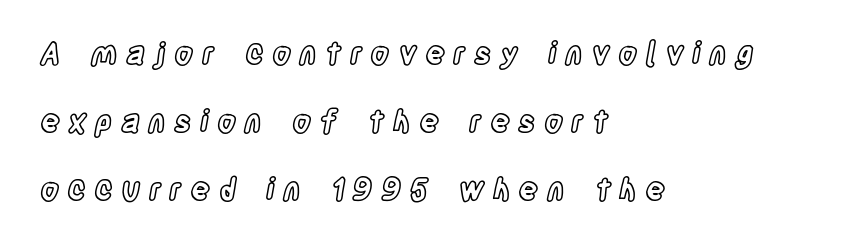
Q: Is the text italic (slanted)? A: Yes.
Q: Is the text underlined? A: No.
Q: How is the paragraph aligned? A: Left-aligned.
Q: Is the spacing between letters normal or unusually wide? A: Unusually wide.
Q: Is the spacing between lines tight, normal or loose? A: Loose.
Q: Width (condensed, normal, or wide)? A: Condensed.
Q: x-height? A: Large.
Q: Monospaced? A: No.
